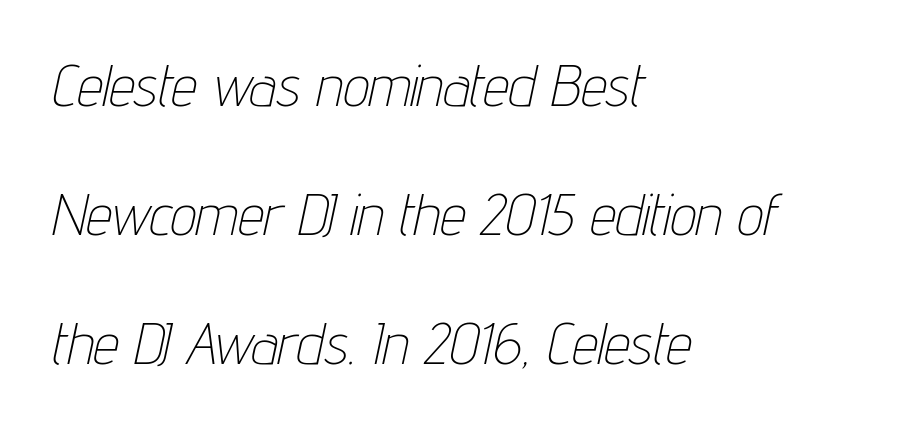
The image shows 58 px thin, condensed type, italic (leaning right); set left-aligned, loose line spacing (2.22x), normal letter spacing, not underlined; low stroke contrast and a medium x-height.
